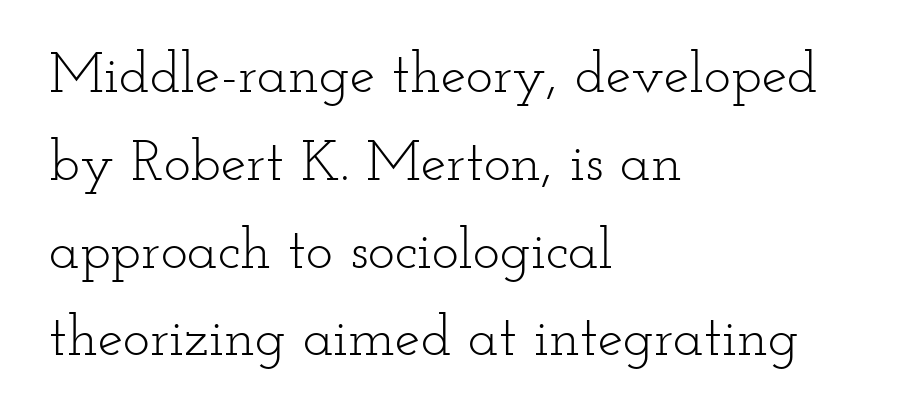
The image shows 57 px light, wide serif type, upright; set left-aligned, normal line spacing (1.54x), normal letter spacing, not underlined; low stroke contrast and a small x-height.
